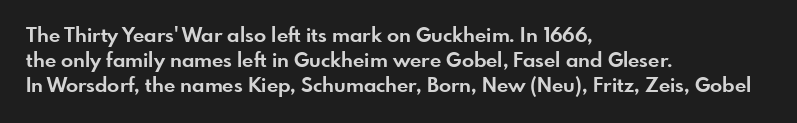
The baseline area is clear. Ordinary non-slanted type is in use. Look at the tracking — it's just the regular setting, nothing added. These lines carry a lot of weight — the face is fully bold.
